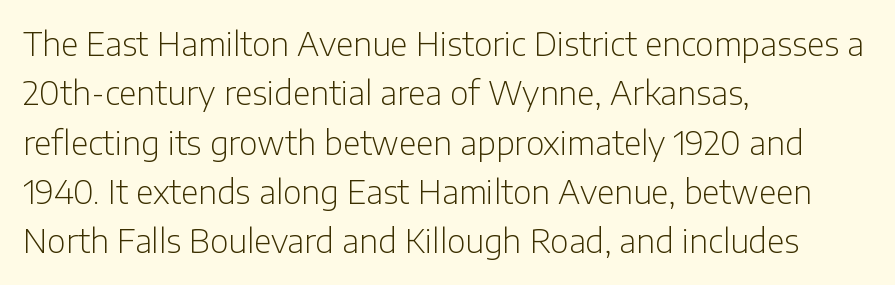
The rendering shows plain stroke endings on the letterforms — a sans-serif design. Stem width sits at or under what a default text font uses. Line spacing here is normal. Nobody drew a line under any word here. Tracking here is standard; glyphs follow each other at the usual distance. Note the varied advance widths — an 'i' is clearly narrower than an 'm'.
